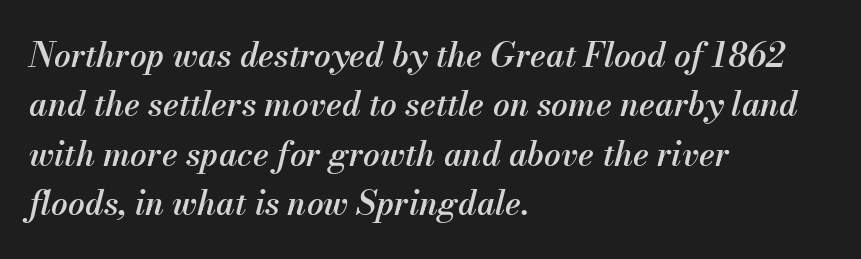
Q: Is the text bold? A: Semi-bold.
Q: Is the text italic (slanted)? A: Yes, it leans right by about 13 degrees.
Q: Is the text underlined? A: No.
Q: How is the paragraph aligned? A: Left-aligned.
Q: Is the spacing between letters normal or unusually wide? A: Normal.
Q: Is the spacing between lines tight, normal or loose? A: Normal.
Q: Width (condensed, normal, or wide)? A: Normal.
Q: Stroke contrast? A: Medium.
Q: x-height? A: Small.
Q: Monospaced? A: No.
